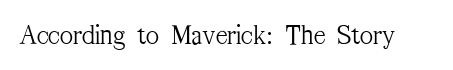
The image shows 28 px light, condensed serif type, upright; set normal letter spacing, not underlined; medium stroke contrast and a medium x-height.
